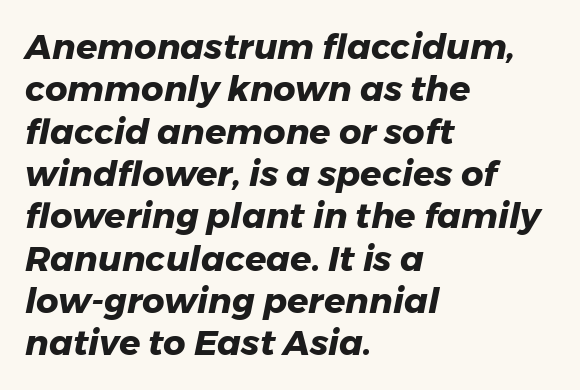
The image shows 35 px heavy type, italic (leaning right); set left-aligned, line spacing 1.21x, normal letter spacing, not underlined; low stroke contrast and a medium x-height.
